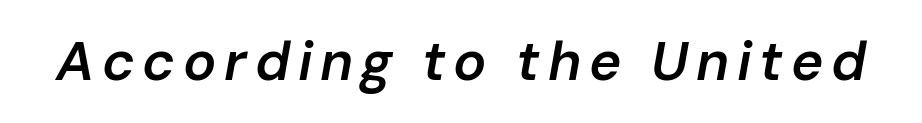
{"italic": "yes", "lean": "right", "slant_degrees": 10, "bold": "semi", "weight": "semibold", "width": "normal", "stroke_contrast": "low", "x_height": "medium", "monospaced": "no", "underline": "no", "glyph_px": 55}
